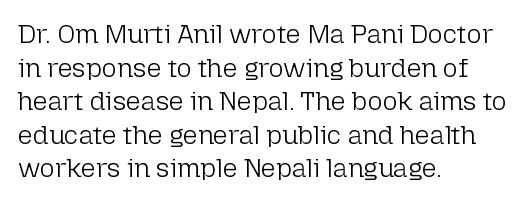
The image shows 26 px text type, upright; set left-aligned, normal line spacing (1.29x), normal letter spacing, not underlined.
